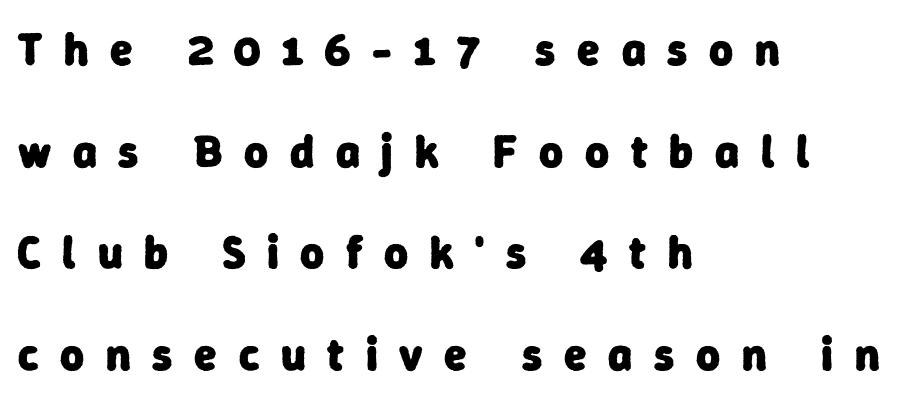
A classic flush-left, rag-right setting is used for this passage. Does the weight exceed regular? Yes, all the way to bold. Observe the absence of serifs on each vertical stroke in this sample. This rendering widens character spacing well past its baseline value.
